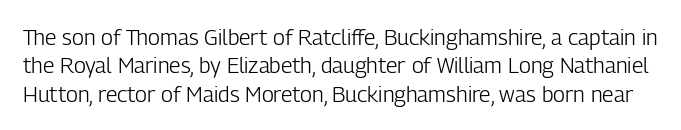
The image shows 22 px text type, upright; set normal line spacing (1.29x), normal letter spacing, not underlined.
